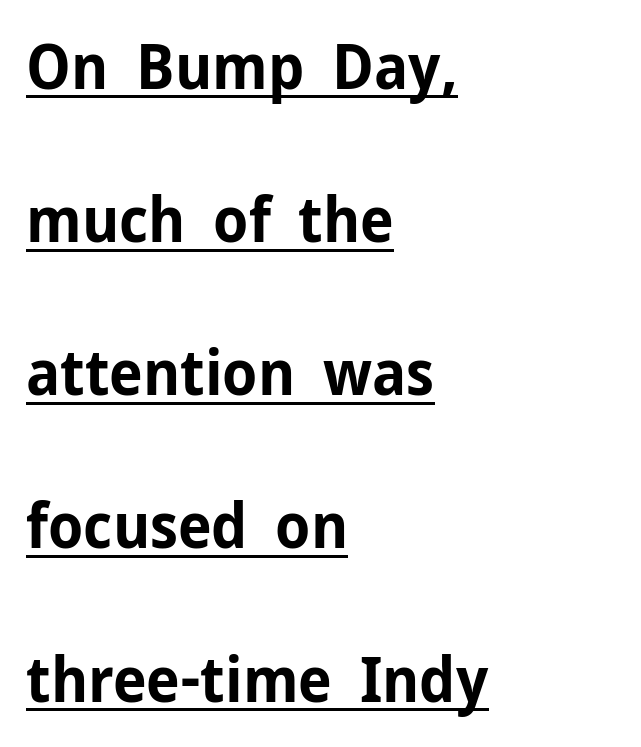
The image shows 62 px bold sans-serif type, upright; set left-aligned, loose line spacing (2.47x), normal letter spacing, underlined; low stroke contrast and a medium x-height.
